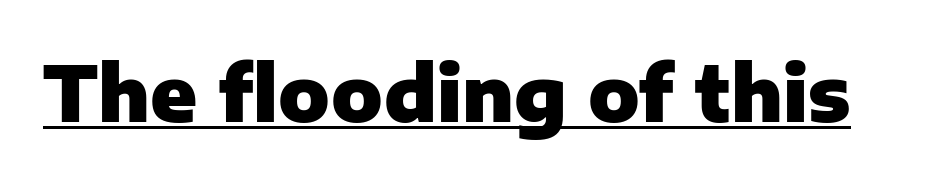
The image shows 76 px heavy sans-serif type, upright; set normal letter spacing, underlined; low stroke contrast and a medium x-height.
